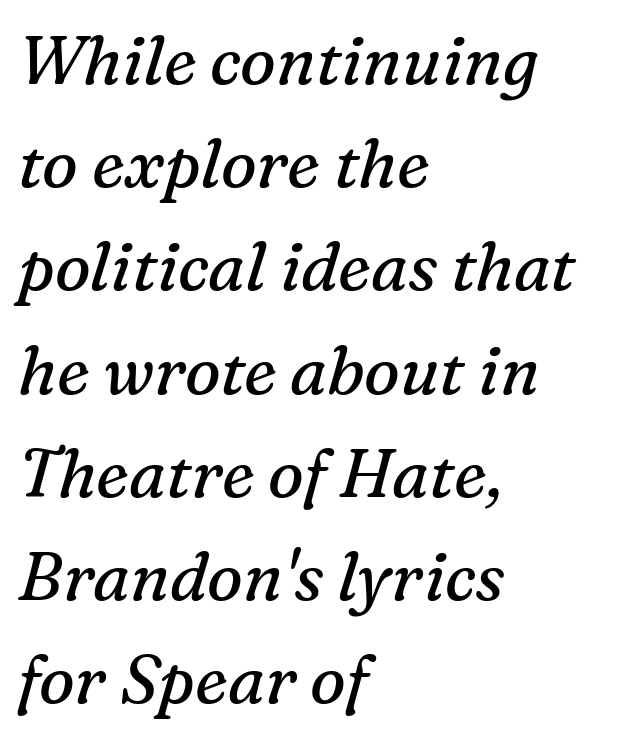
Q: Is the text bold? A: No.
Q: Is the text italic (slanted)? A: Yes, it leans right by about 16 degrees.
Q: Is the typeface a serif or a sans-serif typeface? A: Serif.
Q: Is the text underlined? A: No.
Q: How is the paragraph aligned? A: Left-aligned.
Q: Is the spacing between letters normal or unusually wide? A: Normal.
Q: Is the spacing between lines tight, normal or loose? A: Normal.
Q: Width (condensed, normal, or wide)? A: Normal.
Q: Stroke contrast? A: Medium.
Q: x-height? A: Medium.
Q: Monospaced? A: No.
